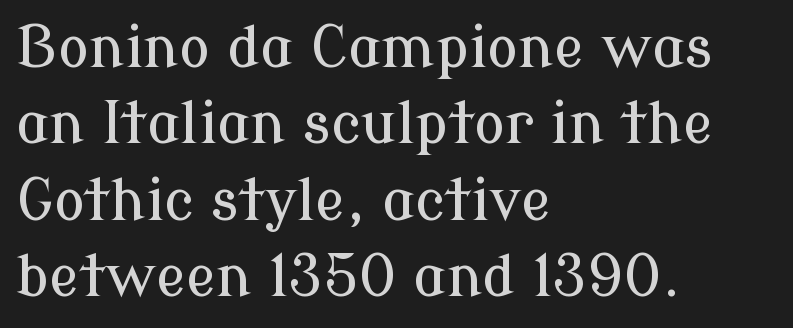
Q: Is the text italic (slanted)? A: No, it is upright.
Q: Is the typeface a serif or a sans-serif typeface? A: Serif.
Q: Is the text underlined? A: No.
Q: How is the paragraph aligned? A: Left-aligned.
Q: Is the spacing between letters normal or unusually wide? A: Normal.
Q: Is the spacing between lines tight, normal or loose? A: Normal.
Q: Width (condensed, normal, or wide)? A: Normal.
Q: Stroke contrast? A: Low.
Q: x-height? A: Medium.
Q: Monospaced? A: No.
